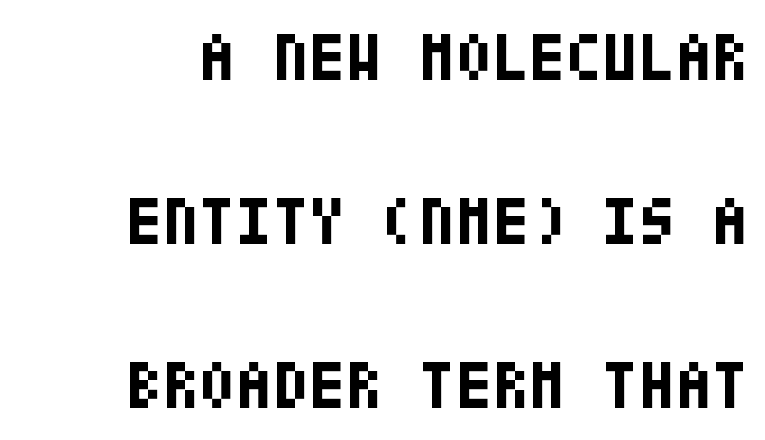
The image shows 67 px bold, condensed sans-serif type, upright; set loose line spacing (2.45x), normal letter spacing, not underlined; low stroke contrast and a large x-height.
